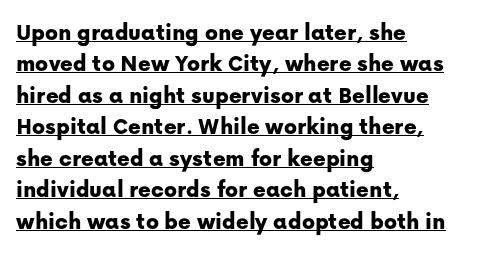
Q: Is the text italic (slanted)? A: No, it is upright.
Q: Is the text underlined? A: Yes.
Q: How is the paragraph aligned? A: Left-aligned.
Q: Is the spacing between letters normal or unusually wide? A: Normal.
Q: Is the spacing between lines tight, normal or loose? A: Normal.
